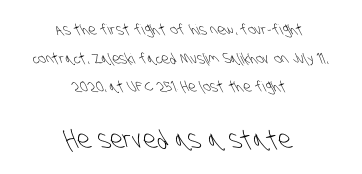
Q: Is the text bold? A: No.
Q: Is the text underlined? A: No.
Q: How is the paragraph aligned? A: Centered.
Q: Is the spacing between letters normal or unusually wide? A: Normal.
Q: Is the spacing between lines tight, normal or loose? A: Loose.
Q: Which block of text is set in a larger size, the first (top) or the second (bottom)? A: The second (bottom) one.
